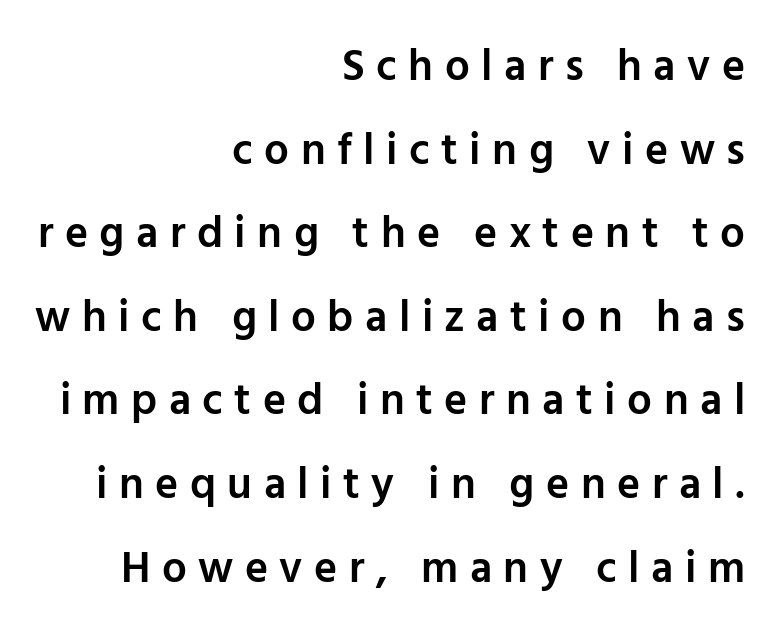
{"serif": "no", "italic": "no", "bold": "semi", "weight": "semibold", "width": "normal", "stroke_contrast": "low", "x_height": "medium", "monospaced": "no", "underline": "no", "align": "right", "line_spacing": "loose", "line_spacing_ratio": 1.9, "letter_spacing": "wide", "letter_spacing_em": 0.26, "glyph_px": 44}
